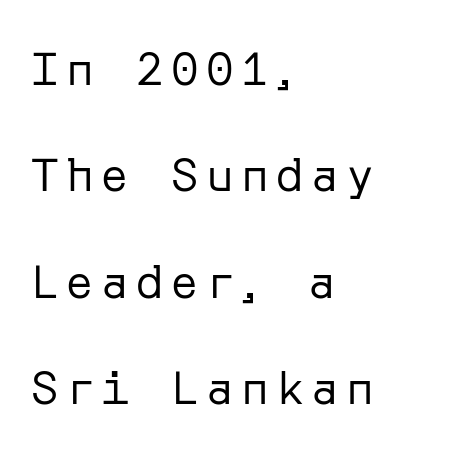
Compared with typical paragraphs, the rows here are farther apart. Glance below the letters and you will spot only blank space. Weight: regular or lighter. Notice how the stems are strictly vertical — no italics here. Notice how the passage keeps a crisp vertical edge on the left only. The type family on display is of the sans-serif kind.
